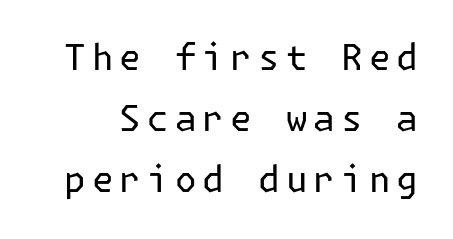
The image shows 36 px regular-weight sans-serif type, upright; set normal line spacing (1.7x), not underlined; low stroke contrast and a medium x-height.
